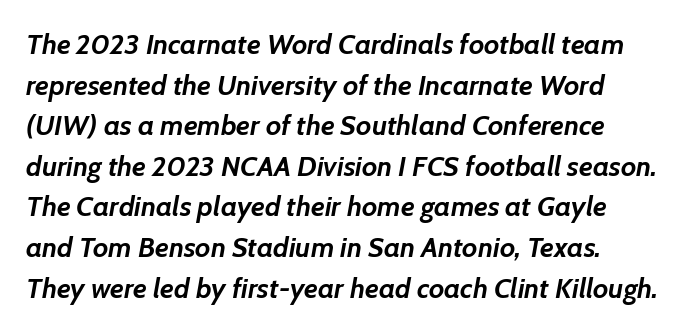
Q: Is the text bold? A: Yes.
Q: Is the text italic (slanted)? A: Yes, it leans right by about 7 degrees.
Q: Is the text underlined? A: No.
Q: Is the spacing between letters normal or unusually wide? A: Normal.
Q: Is the spacing between lines tight, normal or loose? A: Normal.
Q: Width (condensed, normal, or wide)? A: Normal.
Q: Stroke contrast? A: Low.
Q: x-height? A: Medium.
Q: Monospaced? A: No.
